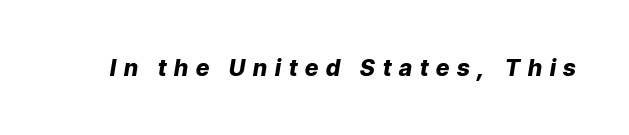
The characters look thick and weighty, a clear bold. Each row of text sits above clean, open space. The tracking jumps out immediately: characters are airy and widely separated. Every character sits at an angle, as italics do.
